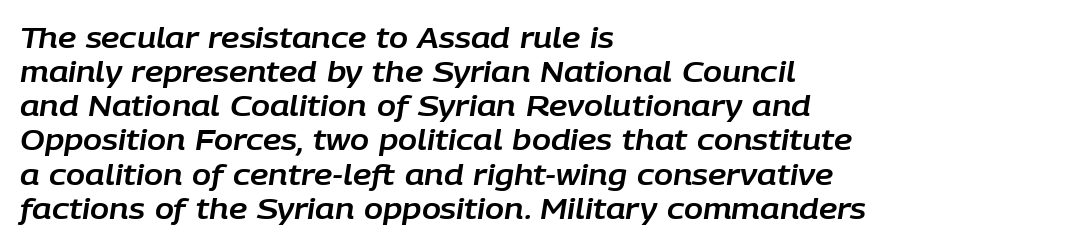
The image shows 28 px text type, italic (leaning right); set left-aligned, line spacing 1.22x, normal letter spacing, not underlined; low stroke contrast and a large x-height.
